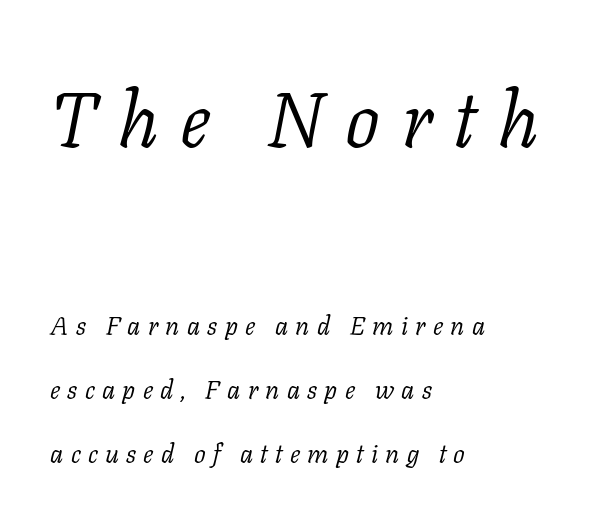
Descenders are the only things crossing below the line. The rendering uses natural spacing where letterforms have individual widths. Compared with typical body copy, the letter spacing here is much looser. A student would notice the top passage is typeset larger than what follows. Examine the stroke ends and you'll spot serifs.
